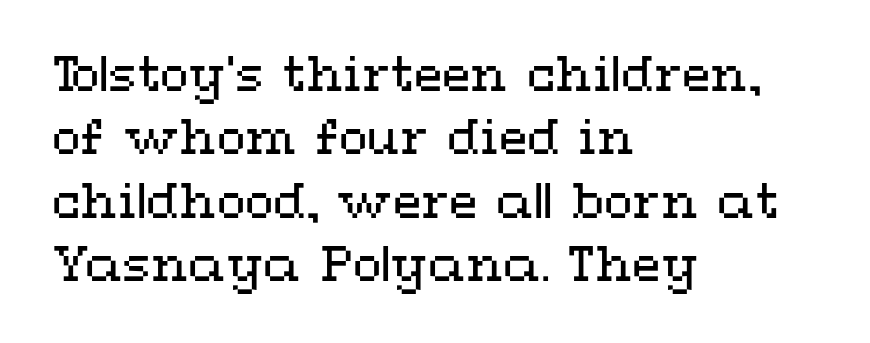
Decoration check: the copy has no underline. Does the leading feel generous? No, just average. Line starts are locked; line ends wander. Quick note: not italic, upright.
